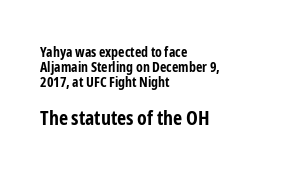
The image shows 20 px bold type, upright; set left-aligned, tight line spacing (1.06x), normal letter spacing, not underlined; the second (bottom) block is 1.43x larger.
